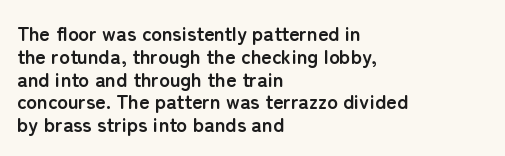
{"italic": "no", "bold": "yes", "underline": "no", "align": "left", "line_spacing": "tight", "line_spacing_ratio": 1.14, "letter_spacing": "normal", "letter_spacing_em": 0.0, "glyph_px": 20}
